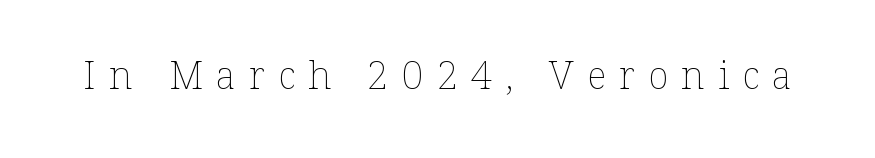
The image shows 38 px thin type, upright; set unusually wide letter spacing (+0.35 em), not underlined; low stroke contrast and a medium x-height.
